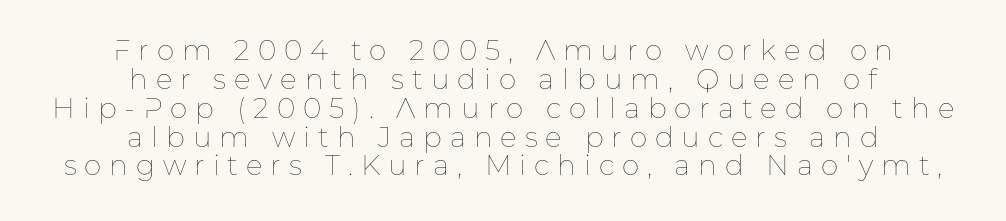
{"italic": "no", "bold": "no", "weight": "thin", "width": "normal", "stroke_contrast": "low", "x_height": "medium", "monospaced": "no", "underline": "no", "align": "center", "line_spacing": "tight", "line_spacing_ratio": 1.03, "letter_spacing": "wide", "letter_spacing_em": 0.28, "glyph_px": 28}
